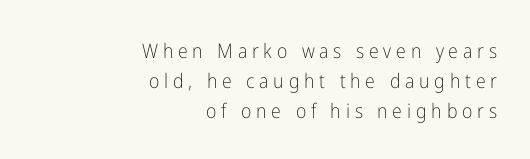
The image shows 20 px text type, upright; set right-aligned, normal line spacing (1.51x), unusually wide letter spacing (+0.24 em), not underlined.
